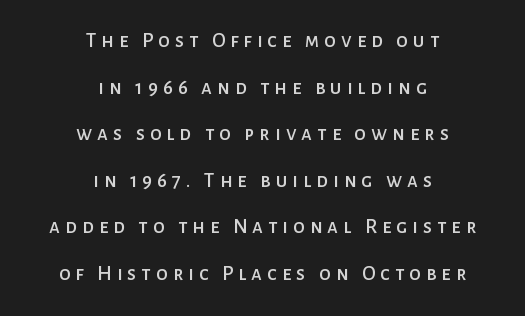
The image shows 21 px text type, upright; set centered, loose line spacing (2.22x), unusually wide letter spacing (+0.24 em), not underlined.
